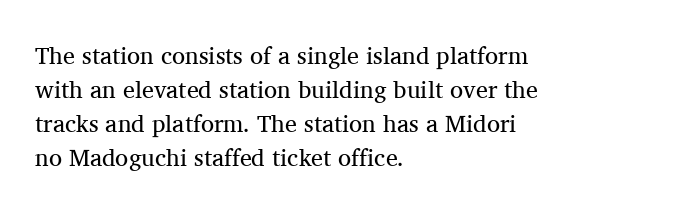
Just letters on the line, the space beneath them empty. The lines sit at an ordinary, default distance from one another. Reading down the block, your eye returns to a fixed left position each line. Think standard paragraph weight, or any step lighter than that.
